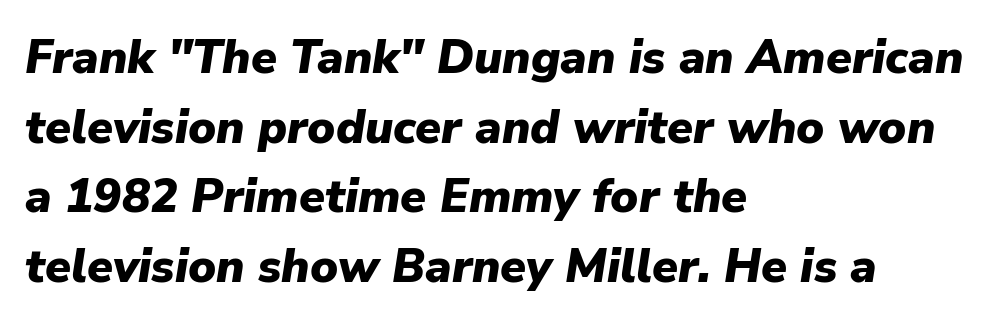
{"italic": "yes", "lean": "right", "slant_degrees": 9, "bold": "yes", "weight": "heavy", "width": "normal", "stroke_contrast": "low", "x_height": "medium", "monospaced": "no", "underline": "no", "align": "left", "line_spacing": "normal", "line_spacing_ratio": 1.48, "letter_spacing": "normal", "letter_spacing_em": 0.0, "glyph_px": 47}
